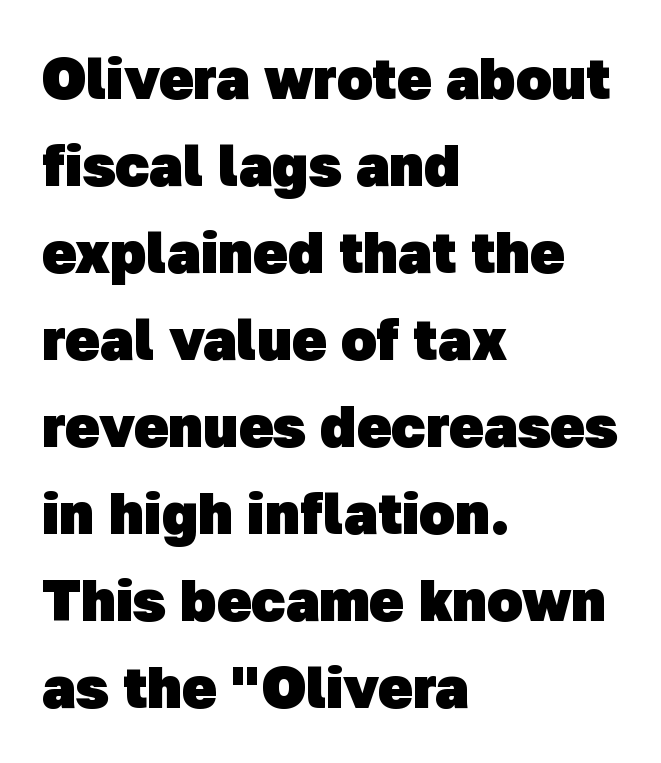
The image shows 58 px heavy sans-serif type; set left-aligned, normal line spacing (1.5x), normal letter spacing, not underlined; low stroke contrast and a medium x-height.
